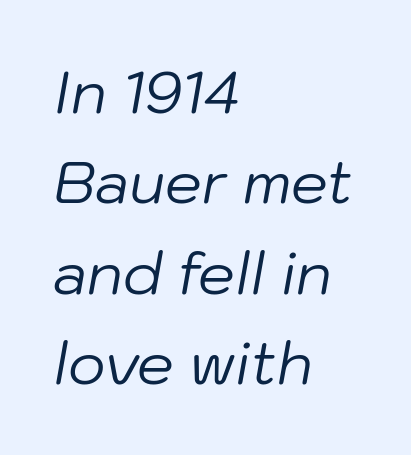
Q: Is the text bold? A: No.
Q: Is the text italic (slanted)? A: Yes, it leans right by about 10 degrees.
Q: Is the text underlined? A: No.
Q: How is the paragraph aligned? A: Left-aligned.
Q: Is the spacing between letters normal or unusually wide? A: Normal.
Q: Is the spacing between lines tight, normal or loose? A: Normal.
Q: Width (condensed, normal, or wide)? A: Normal.
Q: Stroke contrast? A: Low.
Q: x-height? A: Medium.
Q: Monospaced? A: No.
